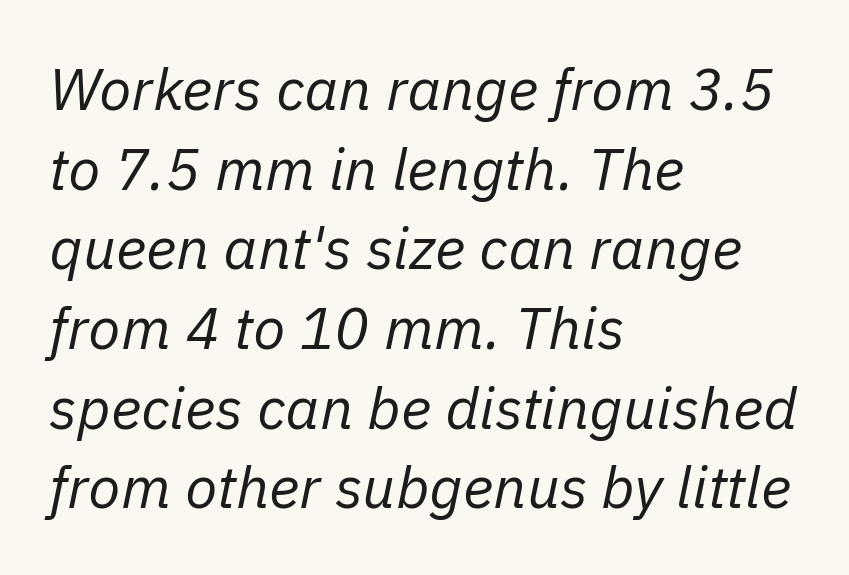
The image shows 59 px regular-weight type, italic (leaning right); set left-aligned, normal line spacing (1.35x), normal letter spacing, not underlined; low stroke contrast and a medium x-height.
